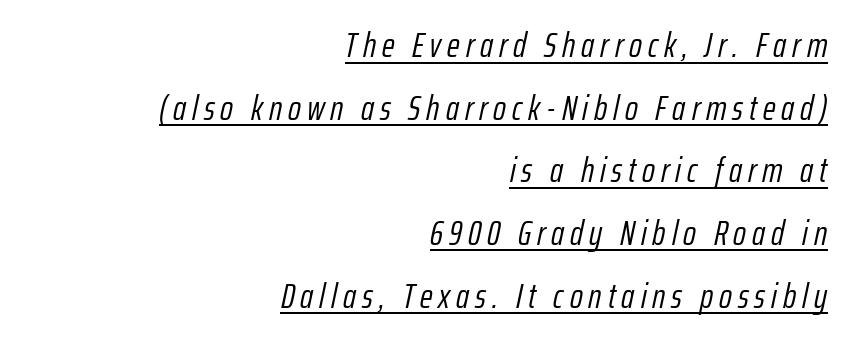
The image shows 35 px light, condensed type, italic (leaning right); set right-aligned, line spacing 1.79x, underlined; low stroke contrast and a medium x-height.
